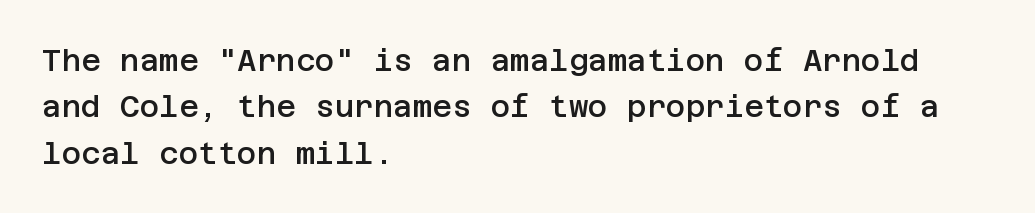
Q: Is the text bold? A: Semi-bold.
Q: Is the text italic (slanted)? A: No, it is upright.
Q: Is the typeface a serif or a sans-serif typeface? A: Sans-serif.
Q: Is the text underlined? A: No.
Q: How is the paragraph aligned? A: Left-aligned.
Q: Is the spacing between letters normal or unusually wide? A: Normal.
Q: Is the spacing between lines tight, normal or loose? A: Normal.
Q: Width (condensed, normal, or wide)? A: Normal.
Q: Stroke contrast? A: Low.
Q: x-height? A: Large.
